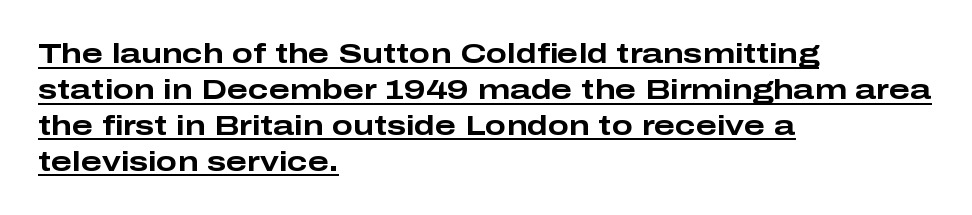
Posture: straight, roman, zero tilt. Normally led — the rows are evenly, conventionally spaced. The lines are quadded left. The typesetter has applied underlining to the passage shown.
